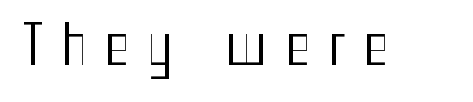
The face looks like a standard text weight, possibly lighter. Letters rest on an invisible, unmarked baseline. You could not count columns in this text — the font is proportionally spaced. Quick note: not italic, upright. To sum up the face: it is a sans, with no serifs. The type is letterspaced generously, with wide tracking.
